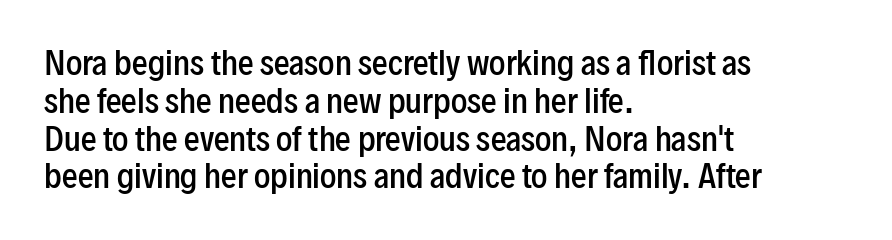
In CSS terms this would be text-align: left. The axis of the letterforms is exactly vertical. A semibold gives these letters moderate extra thickness, short of bold. Is this a fixed-width face? No — the glyphs have proportional, varying widths.
